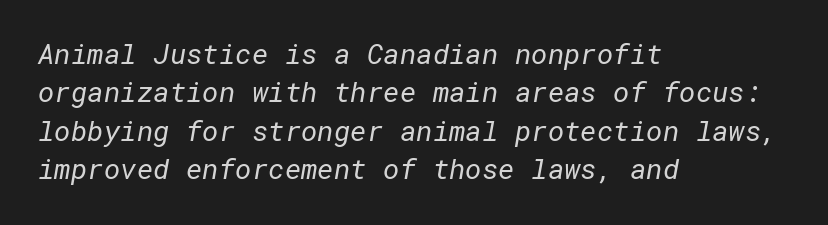
{"serif": "no", "bold": "no", "weight": "regular", "width": "normal", "stroke_contrast": "low", "x_height": "medium", "underline": "no", "align": "left", "line_spacing": "normal", "line_spacing_ratio": 1.37, "letter_spacing": "normal", "letter_spacing_em": 0.0, "glyph_px": 28}
